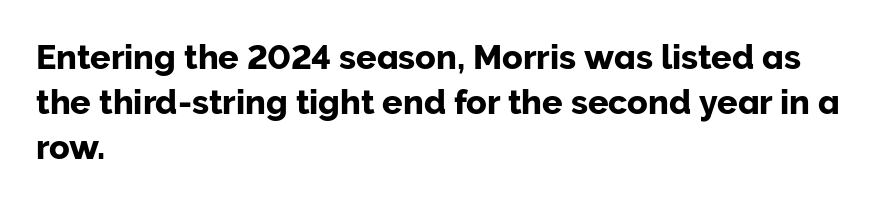
Examine the stroke ends and you'll find no serifs. Reading down the block, your eye returns to a fixed left position each line. A bare baseline throughout the passage. This is roman type, the default non-slanted kind.
